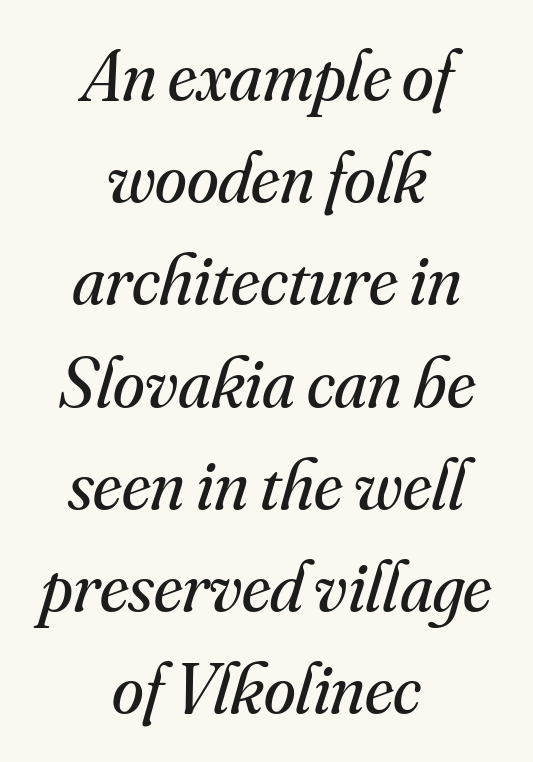
The image shows 72 px regular-weight serif type, italic (leaning right); set centered, normal line spacing (1.42x), normal letter spacing, not underlined; medium stroke contrast and a small x-height.
